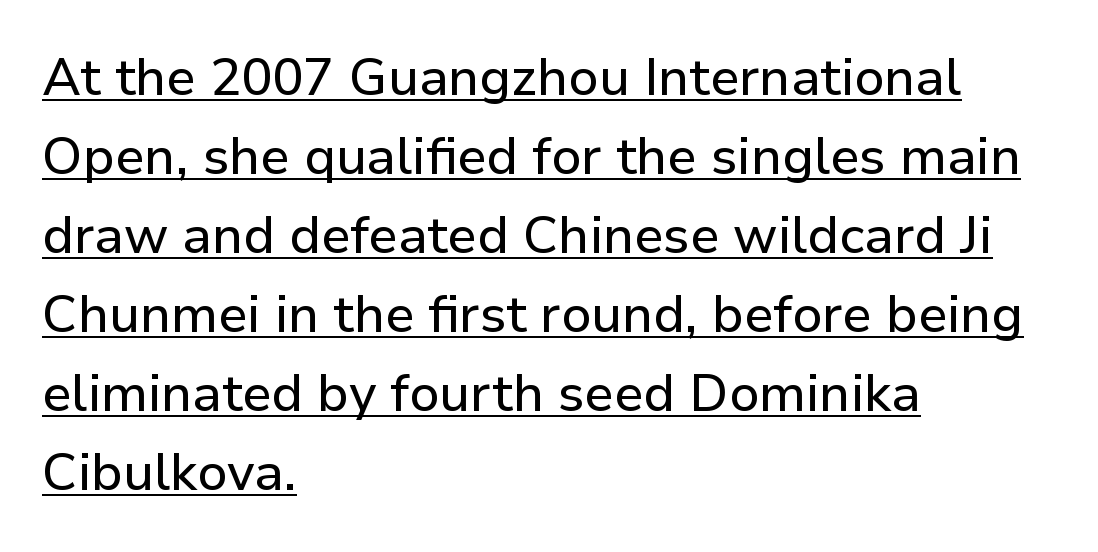
{"serif": "no", "italic": "no", "width": "normal", "stroke_contrast": "low", "x_height": "medium", "monospaced": "no", "underline": "yes", "align": "left", "line_spacing": "normal", "line_spacing_ratio": 1.52, "letter_spacing": "normal", "letter_spacing_em": 0.0, "glyph_px": 52}
